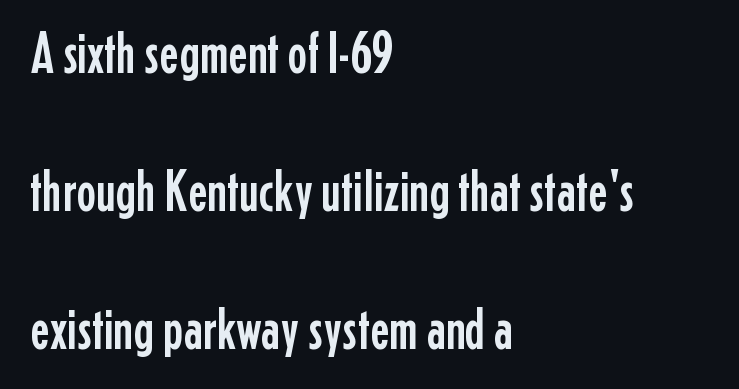
{"serif": "no", "italic": "no", "width": "condensed", "stroke_contrast": "low", "x_height": "medium", "monospaced": "no", "underline": "no", "align": "left", "line_spacing": "loose", "line_spacing_ratio": 2.34, "letter_spacing": "normal", "letter_spacing_em": 0.0, "glyph_px": 59}
